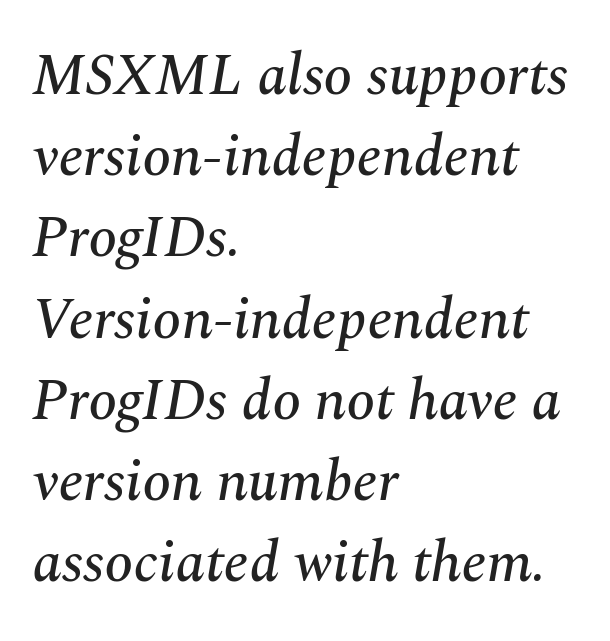
Q: Is the text italic (slanted)? A: Yes, it leans right by about 10 degrees.
Q: Is the typeface a serif or a sans-serif typeface? A: Serif.
Q: Is the text underlined? A: No.
Q: How is the paragraph aligned? A: Left-aligned.
Q: Is the spacing between letters normal or unusually wide? A: Normal.
Q: Is the spacing between lines tight, normal or loose? A: Normal.
Q: Width (condensed, normal, or wide)? A: Normal.
Q: Stroke contrast? A: Medium.
Q: x-height? A: Medium.
Q: Monospaced? A: No.
